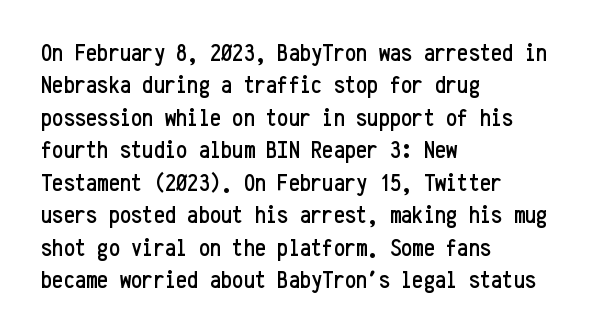
The image shows 25 px text type, upright; set left-aligned, normal line spacing (1.3x), normal letter spacing, not underlined.
